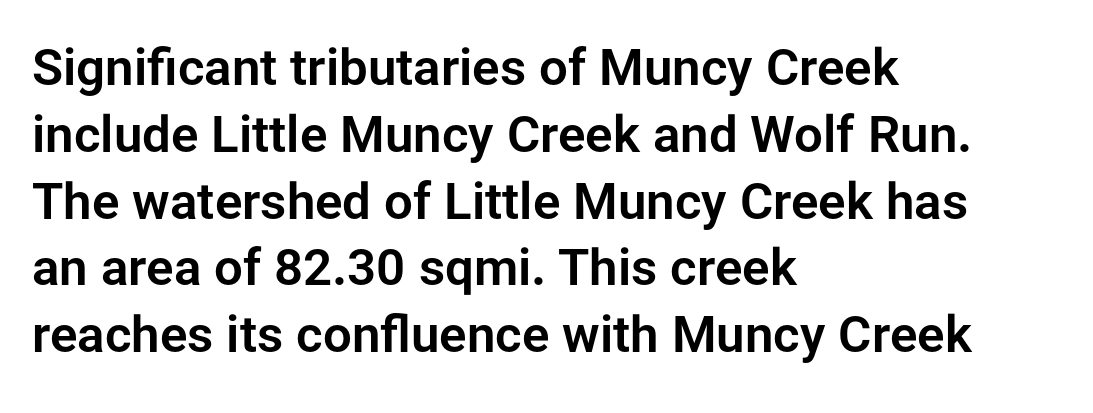
Rule under the text: the space is simply empty. The rendering uses natural spacing where letterforms have individual widths. These lines were composed using upright roman letters. Serifs: no, the terminals of the letterforms are clean. The lines sit at an ordinary, default distance from one another.
